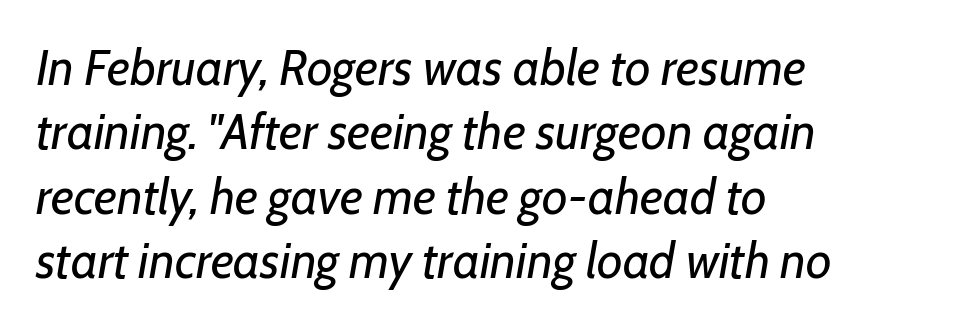
Weight: in the light-to-regular range. The font's italic variant was chosen for this text. This sample has the flowing, uneven cadence of proportional lettering. Notice how the passage keeps a crisp vertical edge on the left only.
